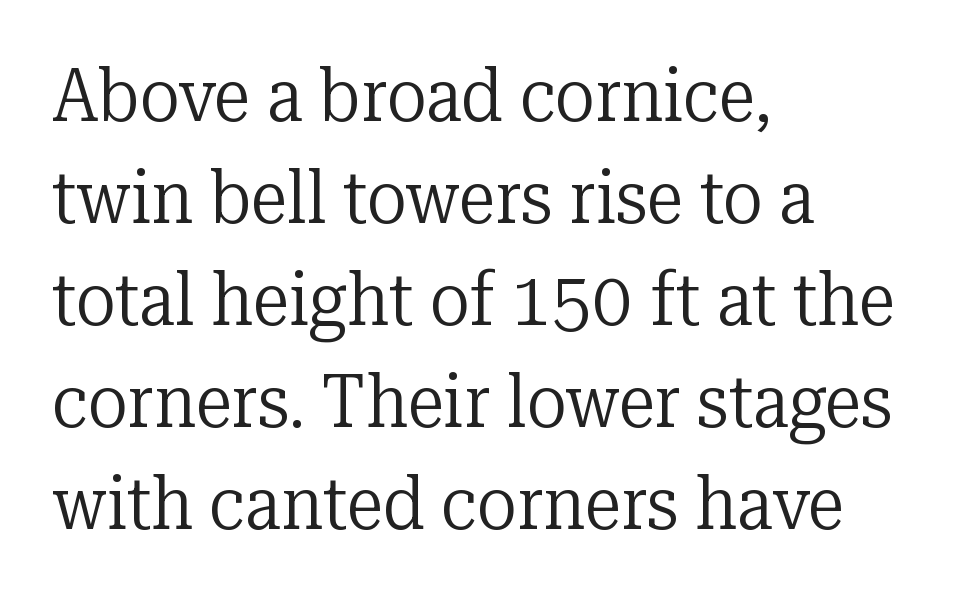
Nope, not italic — everything's standing straight. The letters carry serifs — small finishing strokes at the ends of their stems. Just letters on the line, the space beneath them empty. Caption: standard tracking, unaltered.
